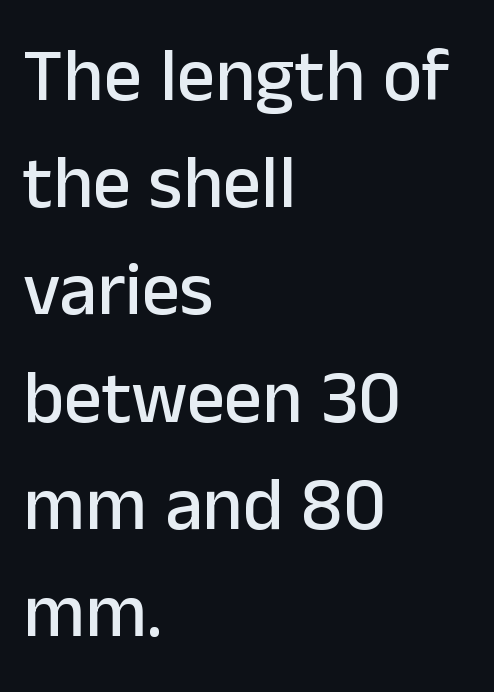
The image shows 75 px sans-serif type, upright; set left-aligned, normal line spacing (1.43x), normal letter spacing, not underlined; low stroke contrast and a medium x-height.
